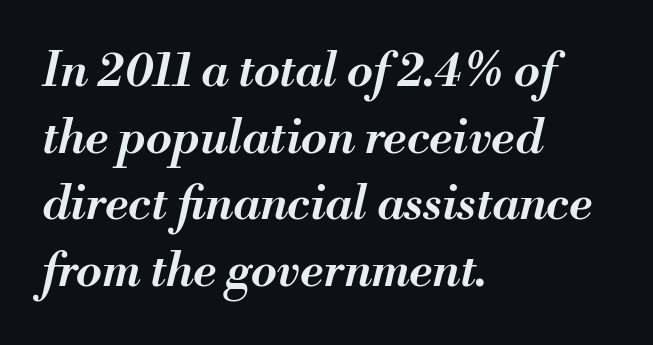
{"italic": "yes", "lean": "right", "slant_degrees": 13, "bold": "semi", "weight": "semibold", "width": "normal", "stroke_contrast": "medium", "x_height": "small", "monospaced": "no", "underline": "no", "align": "left", "line_spacing": "normal", "line_spacing_ratio": 1.42, "letter_spacing": "normal", "letter_spacing_em": 0.0, "glyph_px": 47}
